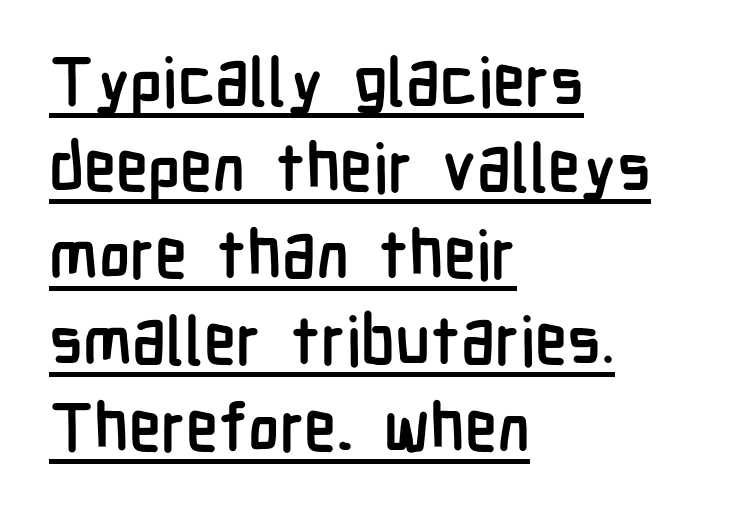
The image shows 66 px semibold, condensed sans-serif type, upright; set left-aligned, normal line spacing (1.31x), normal letter spacing, underlined; low stroke contrast and a medium x-height.
